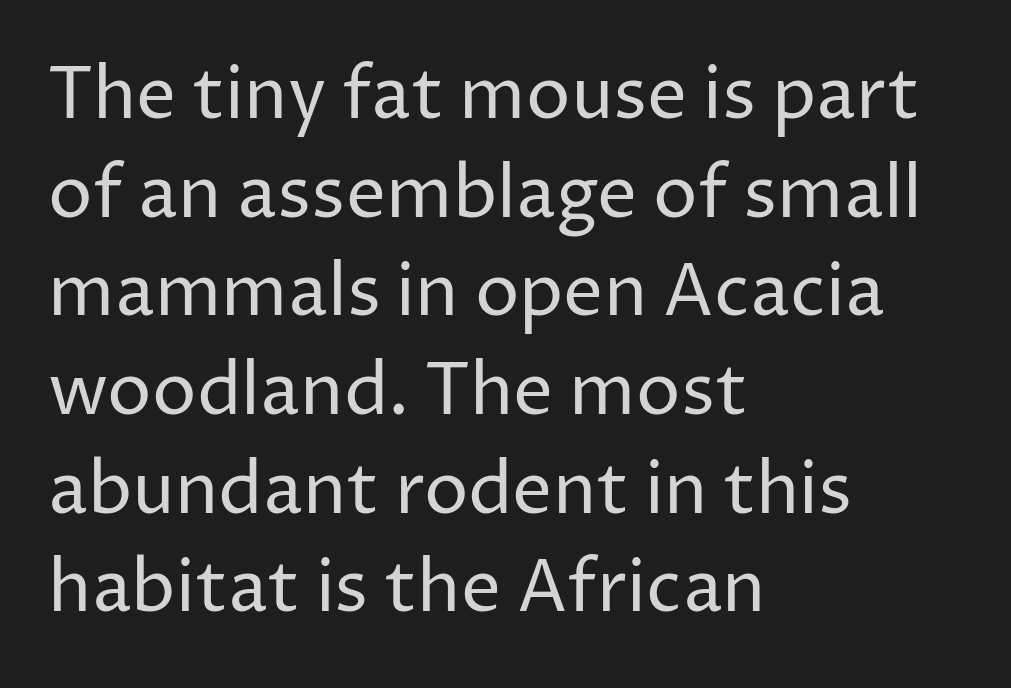
Character widths vary here, with narrow letters taking less room than wide ones. Weight: in the light-to-regular range. The designer went with a sans here, leaving each stem footless. The rag falls on the right side of this text block.
